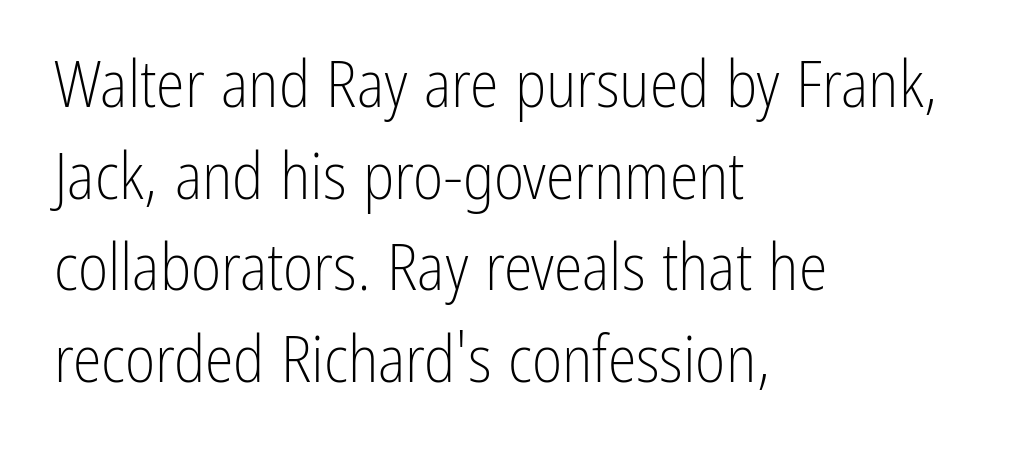
Characters remain perfectly vertical along every line. Here the designer chose a conventional face with non-uniform glyph widths. Leading: standard. Nothing unusual about the tracking: characters are spaced as the font intends. The zone under the glyphs is completely vacant.
